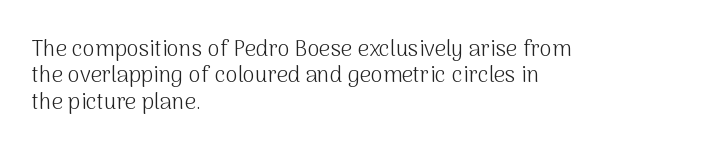
{"italic": "no", "bold": "no", "underline": "no", "align": "left", "line_spacing_ratio": 1.2, "letter_spacing": "normal", "letter_spacing_em": 0.0, "glyph_px": 22}
